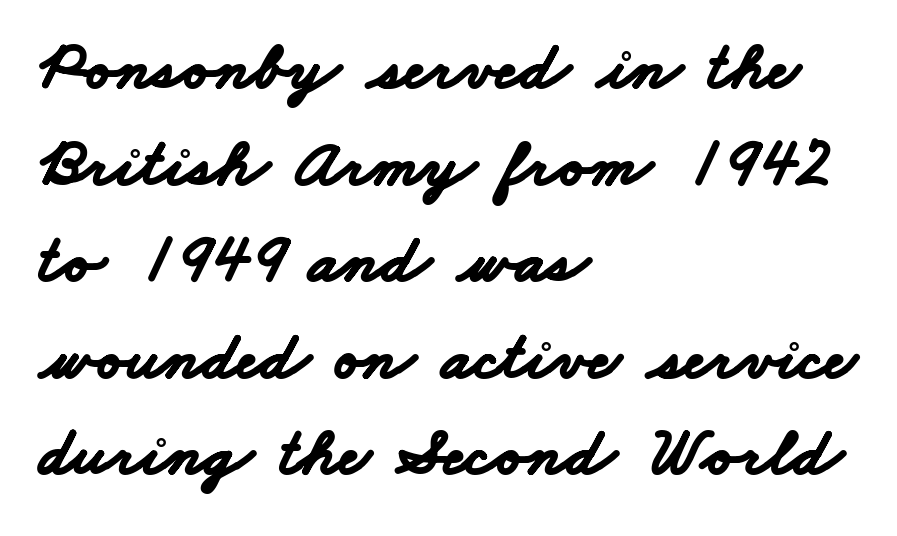
Q: Is the text bold? A: Yes.
Q: Is the typeface a serif or a sans-serif typeface? A: Sans-serif.
Q: Is the text underlined? A: No.
Q: How is the paragraph aligned? A: Left-aligned.
Q: Is the spacing between letters normal or unusually wide? A: Normal.
Q: Is the spacing between lines tight, normal or loose? A: Normal.
Q: Width (condensed, normal, or wide)? A: Wide.
Q: Stroke contrast? A: Low.
Q: x-height? A: Small.
Q: Monospaced? A: No.
